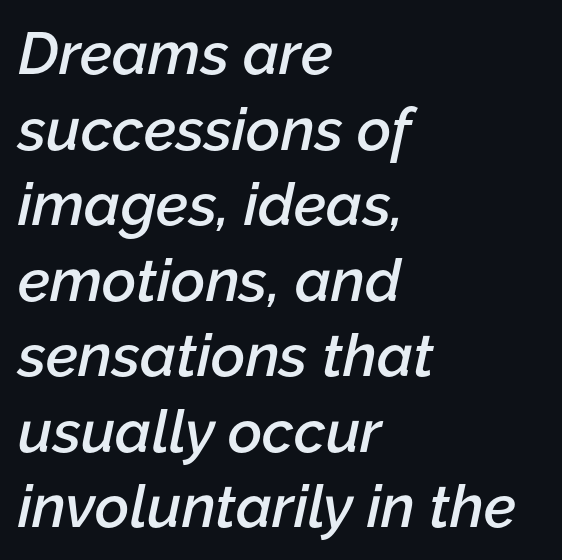
Q: Is the text bold? A: Semi-bold.
Q: Is the text italic (slanted)? A: Yes, it leans right by about 12 degrees.
Q: Is the text underlined? A: No.
Q: How is the paragraph aligned? A: Left-aligned.
Q: Is the spacing between letters normal or unusually wide? A: Normal.
Q: Is the spacing between lines tight, normal or loose? A: Normal.
Q: Width (condensed, normal, or wide)? A: Normal.
Q: Stroke contrast? A: Low.
Q: x-height? A: Medium.
Q: Monospaced? A: No.
